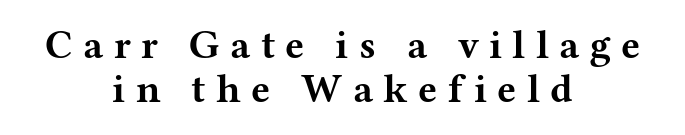
Short note: letters widely spaced. The glyphs are unaccompanied by any horizontal stroke below them. The passage shown is typed in a proportional face where columns would drift. Italic? Not at all — the glyphs are vertical.
